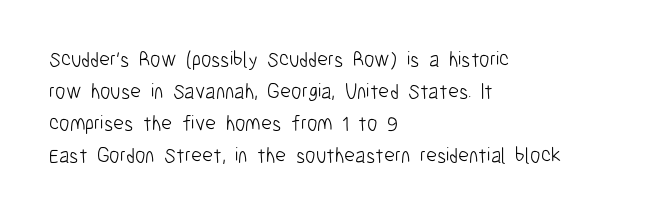
The image shows 21 px text type, upright; set left-aligned, normal line spacing (1.53x), normal letter spacing, not underlined.
